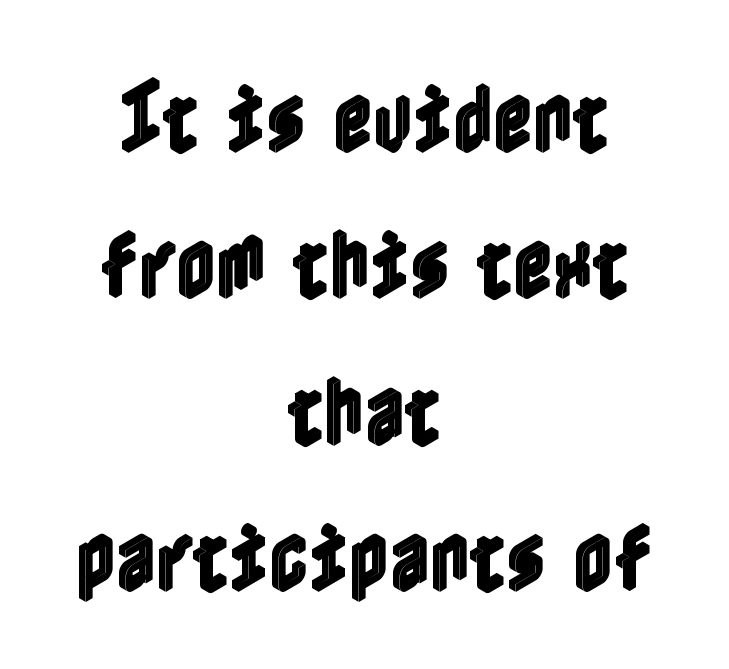
Designer's note — italics off, roman on. The passage shown stacks its lines with a broad gap. Each row of text sits above clean, open space. The face used here is rendered with its standard letterfit. Leftover space on each line is divided equally before and after the words.
